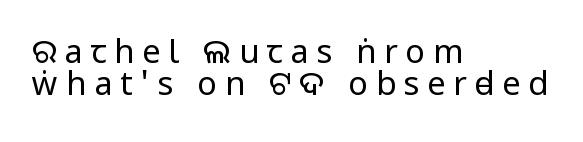
The image shows 33 px regular-weight, condensed sans-serif type, upright; set left-aligned, tight line spacing (0.97x), unusually wide letter spacing (+0.23 em), not underlined; low stroke contrast.
